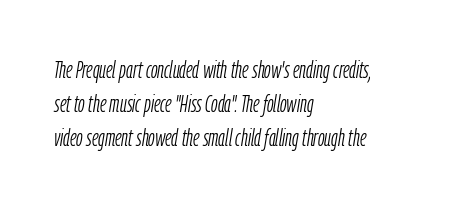
{"italic": "yes", "lean": "right", "slant_degrees": 9, "bold": "no", "underline": "no", "align": "left", "line_spacing": "normal", "line_spacing_ratio": 1.42, "letter_spacing": "normal", "letter_spacing_em": 0.0, "glyph_px": 24}
